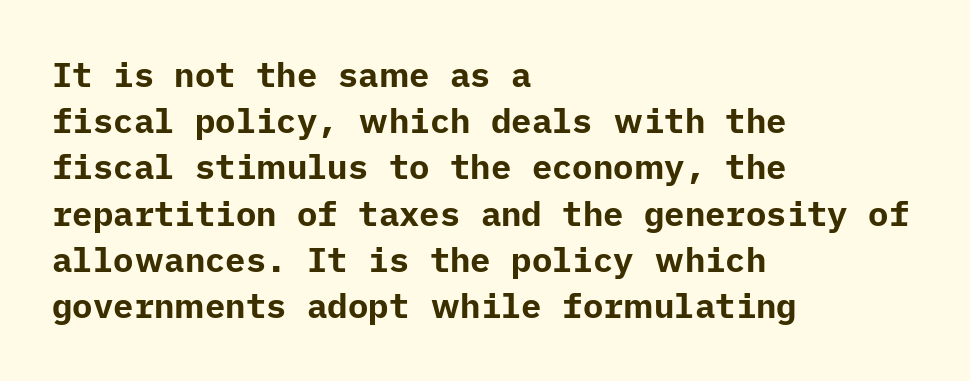
Every character sits straight up, as roman type does. Nope, no serifs anywhere on these letters. Only glyphs here, with clear space below each row. If you measured baseline to baseline, you'd find a middling distance.
